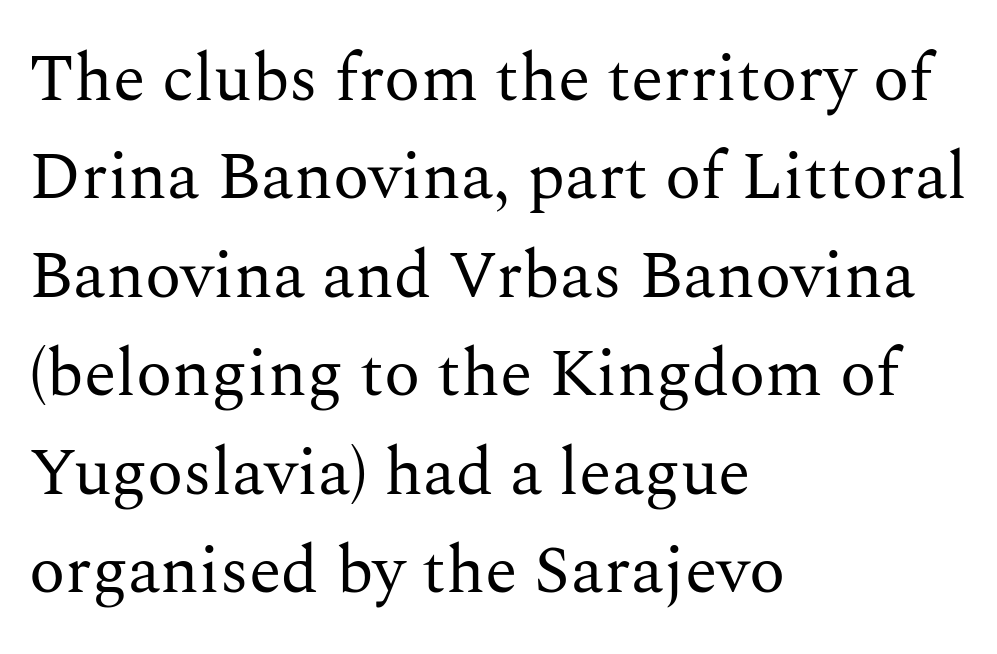
Q: Is the text bold? A: No.
Q: Is the text italic (slanted)? A: No, it is upright.
Q: Is the typeface a serif or a sans-serif typeface? A: Serif.
Q: Is the text underlined? A: No.
Q: How is the paragraph aligned? A: Left-aligned.
Q: Is the spacing between letters normal or unusually wide? A: Normal.
Q: Is the spacing between lines tight, normal or loose? A: Normal.
Q: Width (condensed, normal, or wide)? A: Normal.
Q: Stroke contrast? A: Medium.
Q: x-height? A: Medium.
Q: Monospaced? A: No.
